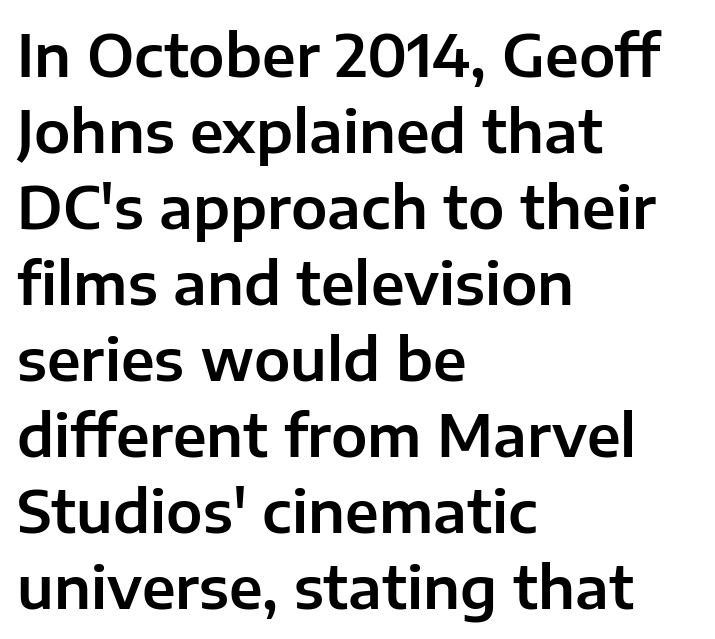
The letters stand straight up with perfectly vertical stems. Each row of text sits above clean, open space. A typesetter would call this proportional, since set widths differ per character. Is there much room between lines? A standard amount, neither cramped nor airy. Classification — sans serif. Which margin do the lines hug? The left one — the right edge is uneven.
